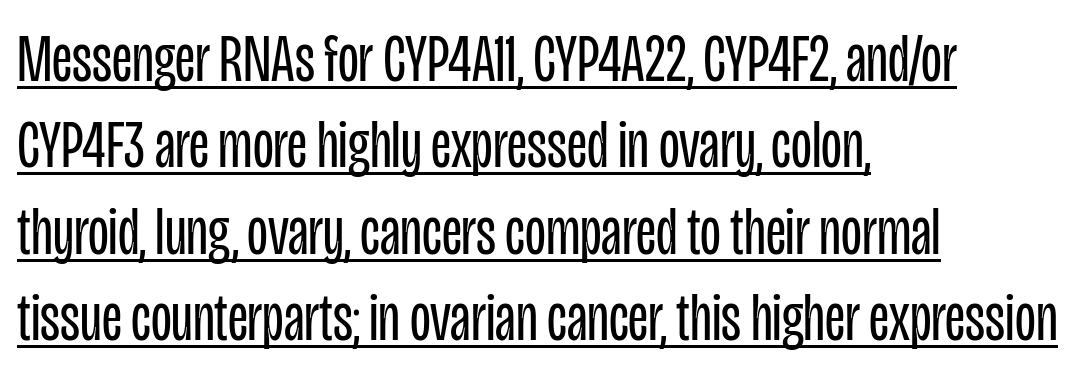
{"serif": "no", "italic": "no", "bold": "no", "weight": "regular", "width": "condensed", "stroke_contrast": "low", "x_height": "large", "monospaced": "no", "underline": "yes", "align": "left", "line_spacing": "normal", "line_spacing_ratio": 1.27, "letter_spacing": "normal", "letter_spacing_em": 0.0, "glyph_px": 68}
